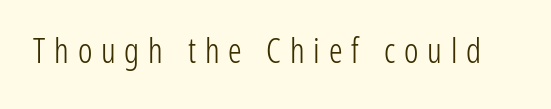
The image shows 34 px light, condensed sans-serif type, upright; set unusually wide letter spacing (+0.26 em), not underlined; low stroke contrast and a medium x-height.
